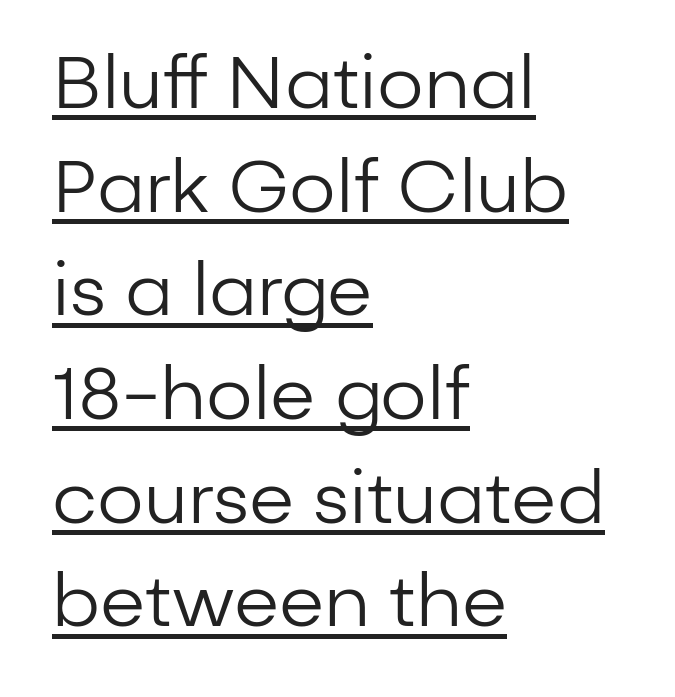
{"serif": "no", "italic": "no", "bold": "no", "weight": "regular", "width": "normal", "stroke_contrast": "low", "x_height": "medium", "monospaced": "no", "underline": "yes", "align": "left", "line_spacing": "normal", "line_spacing_ratio": 1.42, "letter_spacing": "normal", "letter_spacing_em": 0.0, "glyph_px": 73}
